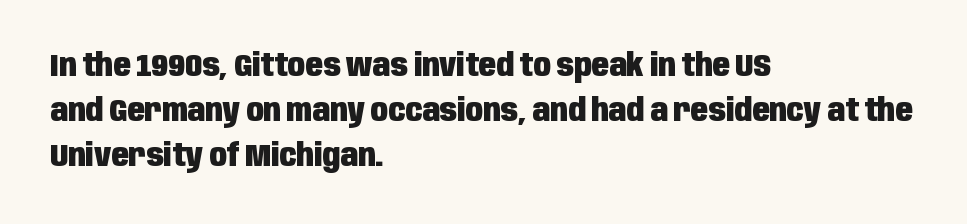
Q: Is the text bold? A: Yes.
Q: Is the text italic (slanted)? A: No, it is upright.
Q: Is the typeface a serif or a sans-serif typeface? A: Sans-serif.
Q: Is the text underlined? A: No.
Q: How is the paragraph aligned? A: Left-aligned.
Q: Is the spacing between letters normal or unusually wide? A: Normal.
Q: Is the spacing between lines tight, normal or loose? A: Normal.
Q: Width (condensed, normal, or wide)? A: Condensed.
Q: Stroke contrast? A: Low.
Q: x-height? A: Large.
Q: Monospaced? A: No.
